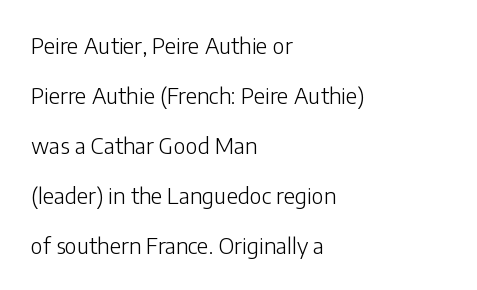
The image shows 22 px text type, upright; set left-aligned, loose line spacing (2.27x), normal letter spacing, not underlined.
